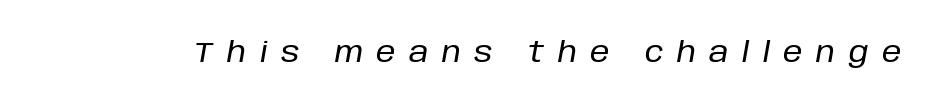
Q: Is the text italic (slanted)? A: Yes, it leans right by about 10 degrees.
Q: Is the text underlined? A: No.
Q: Is the spacing between letters normal or unusually wide? A: Unusually wide.
Q: Width (condensed, normal, or wide)? A: Normal.
Q: Stroke contrast? A: Low.
Q: x-height? A: Large.
Q: Monospaced? A: No.
